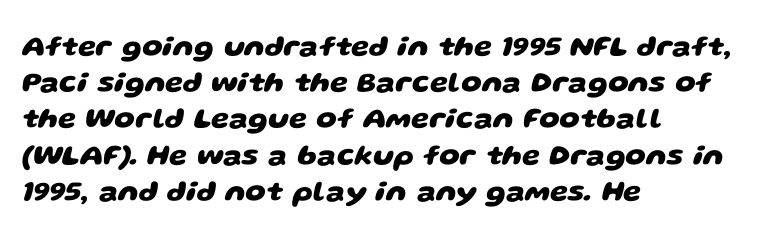
The image shows 29 px heavy, wide sans-serif type; set left-aligned, normal line spacing (1.25x), normal letter spacing, not underlined; low stroke contrast and a large x-height.
